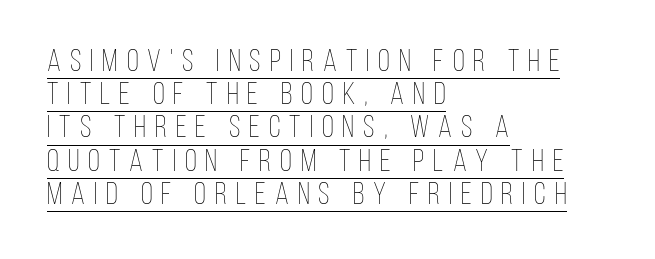
The image shows 31 px thin, condensed type, upright; set left-aligned, tight line spacing (1.07x), unusually wide letter spacing (+0.29 em), underlined; low stroke contrast and a large x-height.
